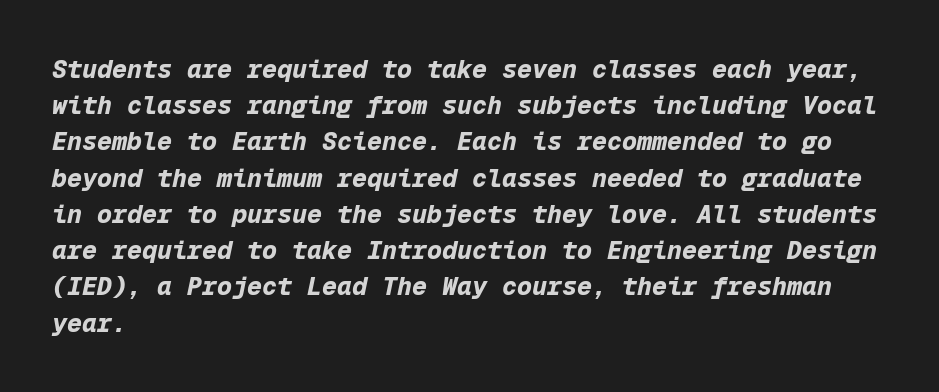
The image shows 25 px bold type, italic (leaning right); set left-aligned, normal line spacing (1.45x), normal letter spacing, not underlined.
